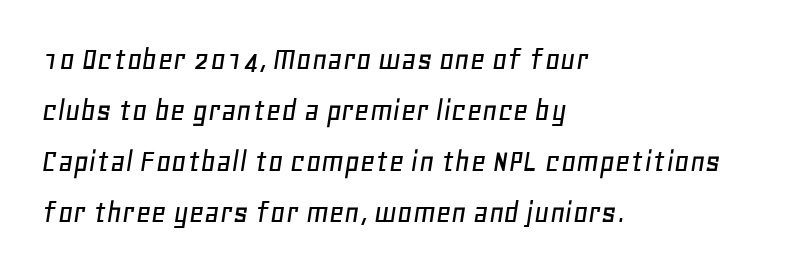
The rendering uses natural spacing where letterforms have individual widths. These lines were composed using italics. This sample uses plain, unmodified letter spacing. The rows are spaced the way most documents space them.
